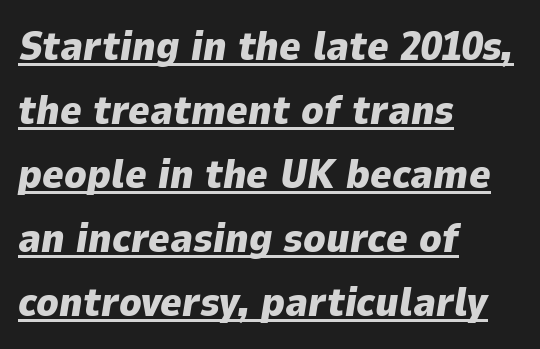
Note the varied advance widths — an 'i' is clearly narrower than an 'm'. This is heavy type, rendered in bold. Interline gaps are of average width in this sample. Yep, that's italic — everything's leaning. Short note: letters normally spaced. Underlined type.
